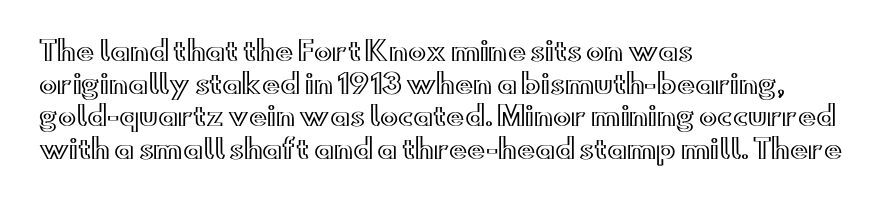
{"italic": "no", "underline": "no", "align": "left", "line_spacing_ratio": 1.21, "letter_spacing": "normal", "letter_spacing_em": 0.0, "glyph_px": 27}
